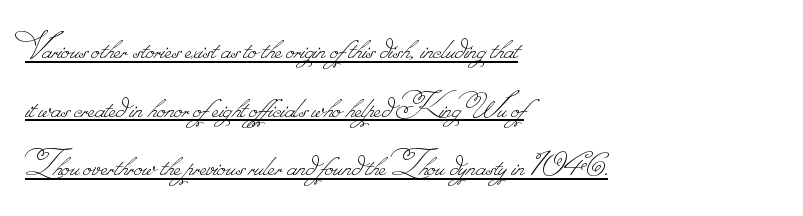
{"bold": "no", "weight": "thin", "width": "normal", "stroke_contrast": "low", "monospaced": "no", "underline": "yes", "align": "left", "line_spacing": "normal", "line_spacing_ratio": 1.54, "letter_spacing": "normal", "letter_spacing_em": 0.0, "glyph_px": 38}
